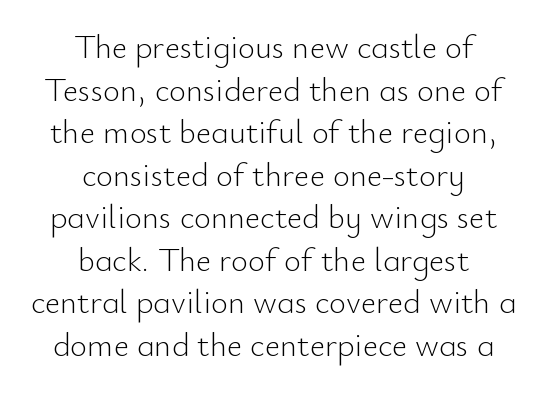
Q: Is the text bold? A: No.
Q: Is the text italic (slanted)? A: No, it is upright.
Q: Is the typeface a serif or a sans-serif typeface? A: Sans-serif.
Q: Is the text underlined? A: No.
Q: How is the paragraph aligned? A: Centered.
Q: Is the spacing between letters normal or unusually wide? A: Normal.
Q: Is the spacing between lines tight, normal or loose? A: Normal.
Q: Width (condensed, normal, or wide)? A: Normal.
Q: Stroke contrast? A: Low.
Q: x-height? A: Small.
Q: Monospaced? A: No.
